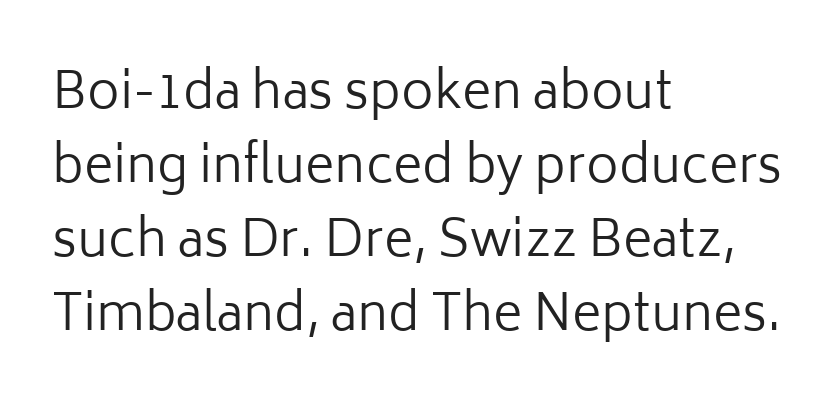
Designer's note — italics off, roman on. The characters are drawn with everyday or finer stroke widths. Successive baselines arrive at the customary interval. The text was rendered using a sans face with plain stroke endings. Each letter keeps its own natural width here, so spacing adapts to shape. The ragged edge is on the right, which tells us the setting is flush left.
